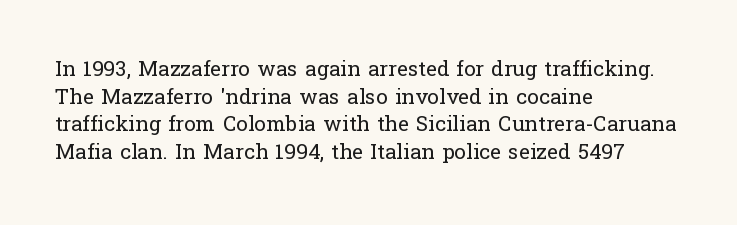
{"italic": "no", "bold": "no", "underline": "no", "align": "left", "line_spacing": "normal", "line_spacing_ratio": 1.31, "letter_spacing": "normal", "letter_spacing_em": 0.0, "glyph_px": 21}
